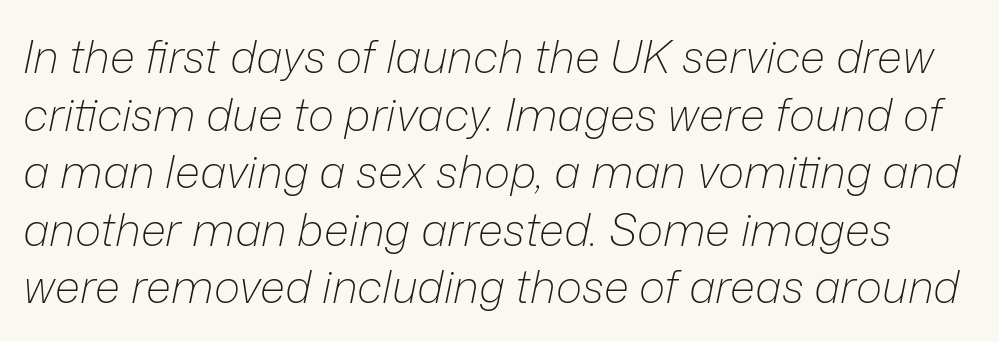
{"italic": "yes", "lean": "right", "slant_degrees": 12, "bold": "no", "weight": "light", "width": "normal", "stroke_contrast": "low", "x_height": "medium", "monospaced": "no", "underline": "no", "line_spacing": "normal", "line_spacing_ratio": 1.28, "letter_spacing": "normal", "letter_spacing_em": 0.0, "glyph_px": 45}
